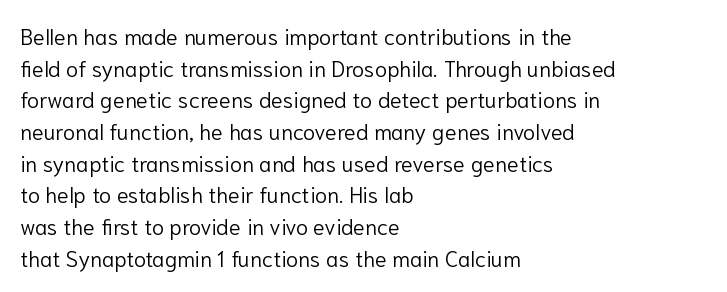
{"italic": "no", "bold": "no", "underline": "no", "align": "left", "line_spacing": "normal", "line_spacing_ratio": 1.44, "letter_spacing": "normal", "letter_spacing_em": 0.0, "glyph_px": 22}
